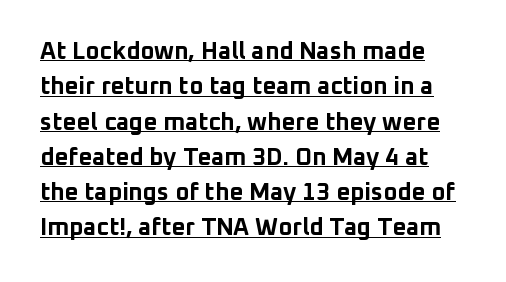
The specimen reads as upright at a glance. The rendered words wear a rule along their underside. Leading: standard. The rendering uses a bold face; every stroke is thick and dark. The tracking reads as untouched default to a designer's eye.
